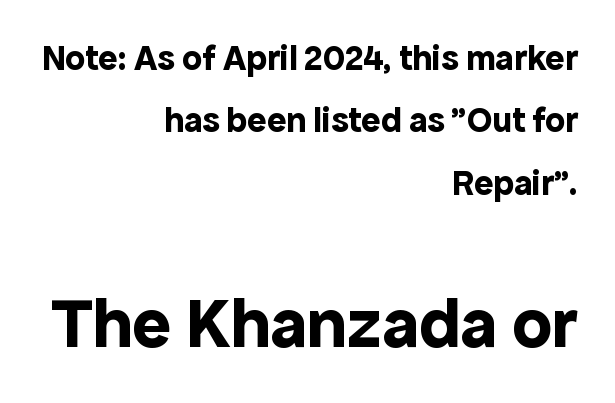
Horizontally, the lines are justified to the trailing edge only. When letters stand straight like this, we call the style roman or upright. Type without underlining. Students, note that the glyphs here touch the page at normal intervals.
